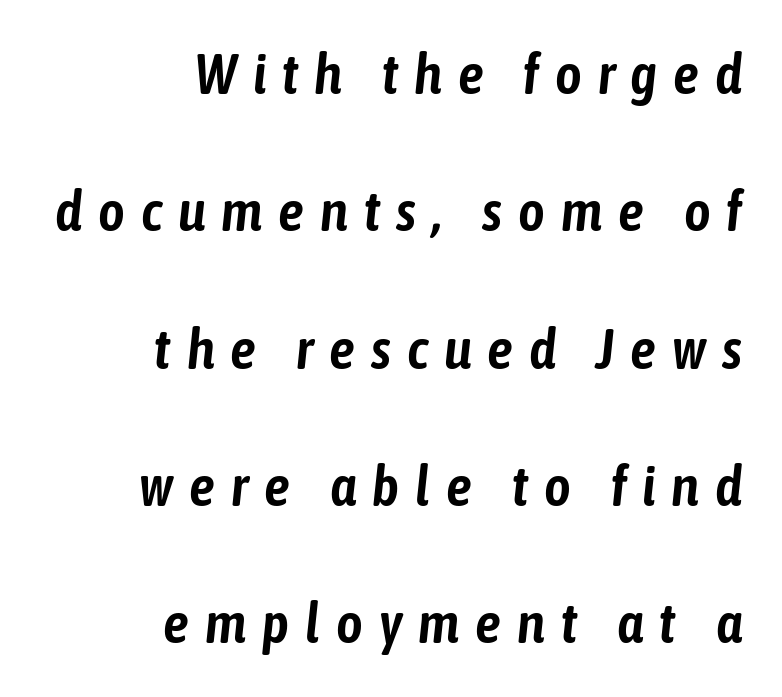
In terms of leading, this rendering errs on the spacious side. Short and long lines alike share a common ending point at right. The tracking jumps out immediately: characters are airy and widely separated. Decoration check: the copy has no underline. Note the varied advance widths — an 'i' is clearly narrower than an 'm'. A typesetter would mark this as italic.
